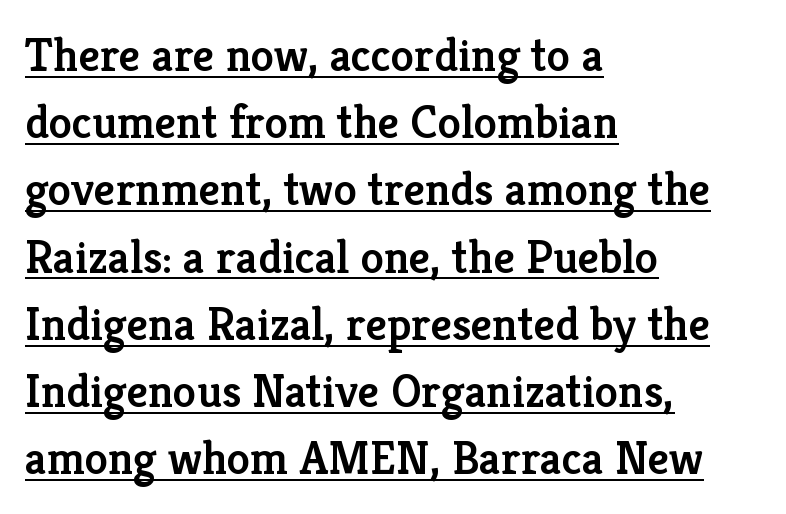
Caption: lettering with a line underneath. When letters stand straight like this, we call the style roman or upright. Spacing between characters is what you'd get straight out of the box. Strokes here are thickened, but only to semibold level. To sum up the face: it has serifs. Short and long lines alike share a common starting point at left.
